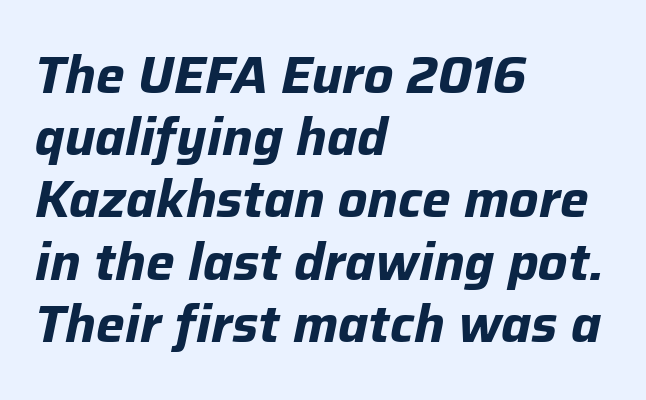
The image shows 51 px bold type, italic (leaning right); set left-aligned, line spacing 1.22x, normal letter spacing, not underlined; low stroke contrast and a medium x-height.
